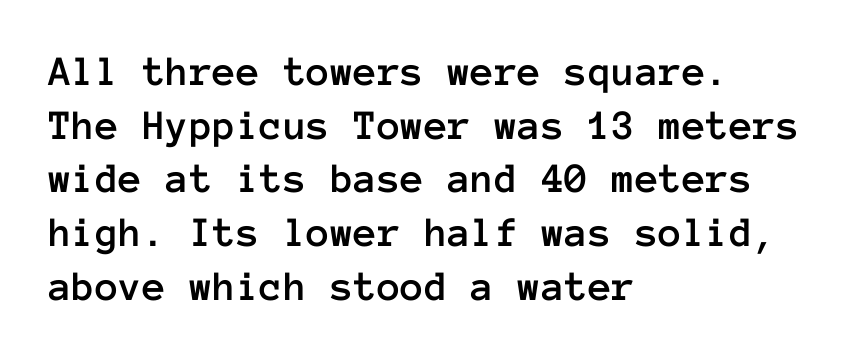
{"italic": "no", "width": "normal", "stroke_contrast": "low", "x_height": "medium", "monospaced": "yes", "underline": "no", "align": "left", "line_spacing": "normal", "line_spacing_ratio": 1.25, "letter_spacing": "normal", "letter_spacing_em": 0.0, "glyph_px": 43}
